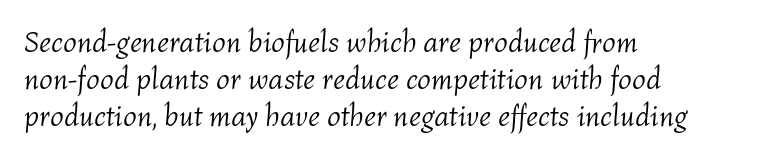
Spacing between characters is what you'd get straight out of the box. Each stroke keeps to a modest, everyday thickness or less. Underline: absent. You could not count columns in this text — the font is proportionally spaced. An italicized treatment has been applied to the whole sample.
